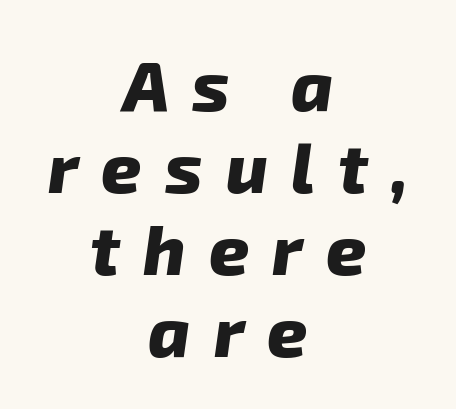
Q: Is the text bold? A: Yes.
Q: Is the typeface a serif or a sans-serif typeface? A: Sans-serif.
Q: Is the text underlined? A: No.
Q: How is the paragraph aligned? A: Centered.
Q: Is the spacing between letters normal or unusually wide? A: Unusually wide.
Q: Width (condensed, normal, or wide)? A: Normal.
Q: Stroke contrast? A: Low.
Q: x-height? A: Medium.
Q: Monospaced? A: No.
